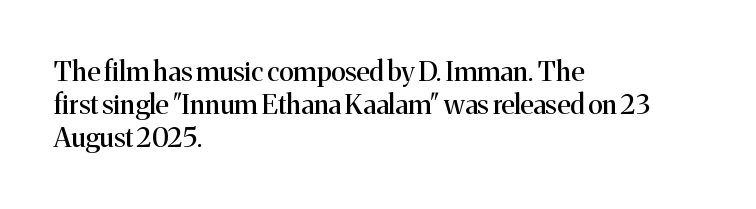
{"italic": "no", "underline": "no", "align": "left", "line_spacing_ratio": 1.22, "letter_spacing": "normal", "letter_spacing_em": 0.0, "glyph_px": 27}
